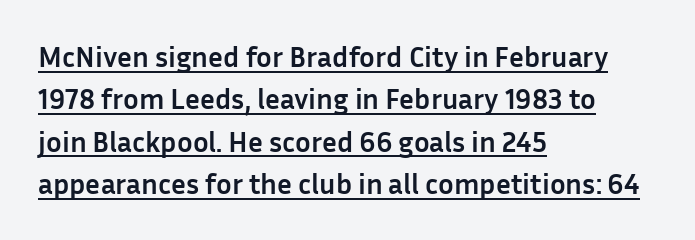
Q: Is the text bold? A: Yes.
Q: Is the text italic (slanted)? A: No, it is upright.
Q: Is the typeface a serif or a sans-serif typeface? A: Sans-serif.
Q: Is the text underlined? A: Yes.
Q: How is the paragraph aligned? A: Left-aligned.
Q: Is the spacing between letters normal or unusually wide? A: Normal.
Q: Is the spacing between lines tight, normal or loose? A: Normal.
Q: Width (condensed, normal, or wide)? A: Normal.
Q: Stroke contrast? A: Low.
Q: x-height? A: Medium.
Q: Monospaced? A: No.
